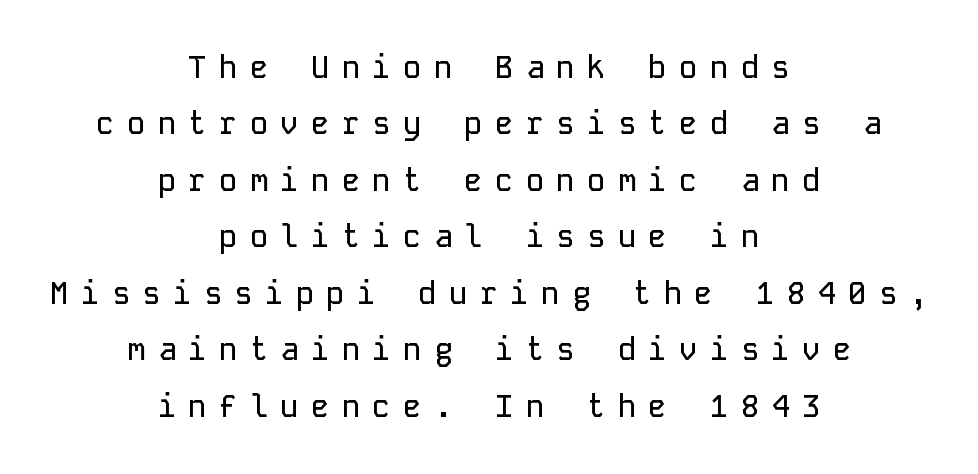
{"serif": "no", "italic": "no", "width": "normal", "stroke_contrast": "low", "x_height": "medium", "monospaced": "yes", "underline": "no", "align": "center", "line_spacing_ratio": 1.82, "letter_spacing": "wide", "letter_spacing_em": 0.39, "glyph_px": 31}
